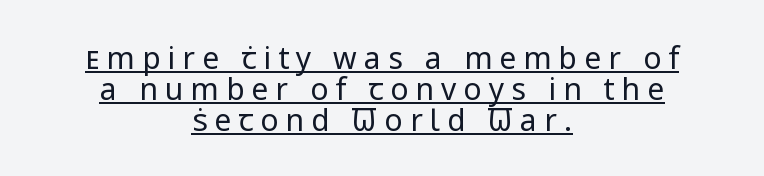
Letterform terminals end flat and unadorned throughout the passage. Tracking value appears strongly positive — letters spread wide. The lines are packed closely together with very little leading. Posture: vertical. The face used here appears with an underline applied. The face used here is proportionally spaced, like ordinary book or web type.
